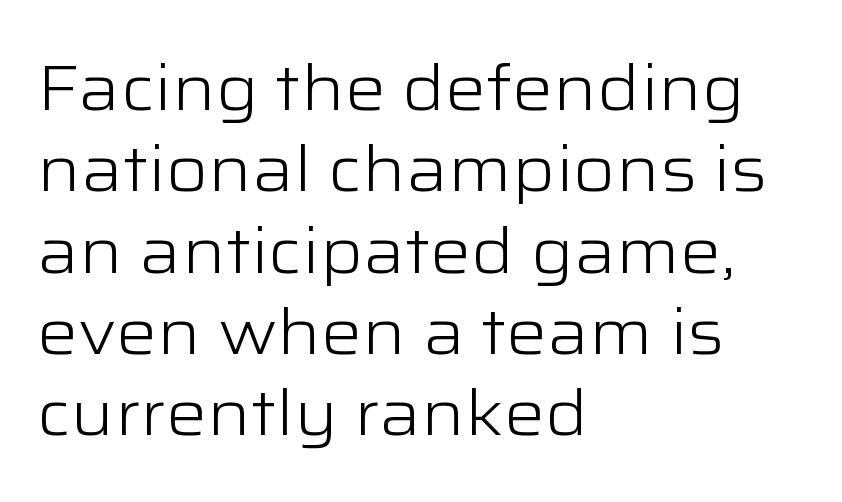
{"serif": "no", "italic": "no", "bold": "no", "weight": "light", "width": "wide", "stroke_contrast": "low", "x_height": "medium", "monospaced": "no", "underline": "no", "align": "left", "line_spacing": "normal", "line_spacing_ratio": 1.27, "letter_spacing": "normal", "letter_spacing_em": 0.0, "glyph_px": 64}
